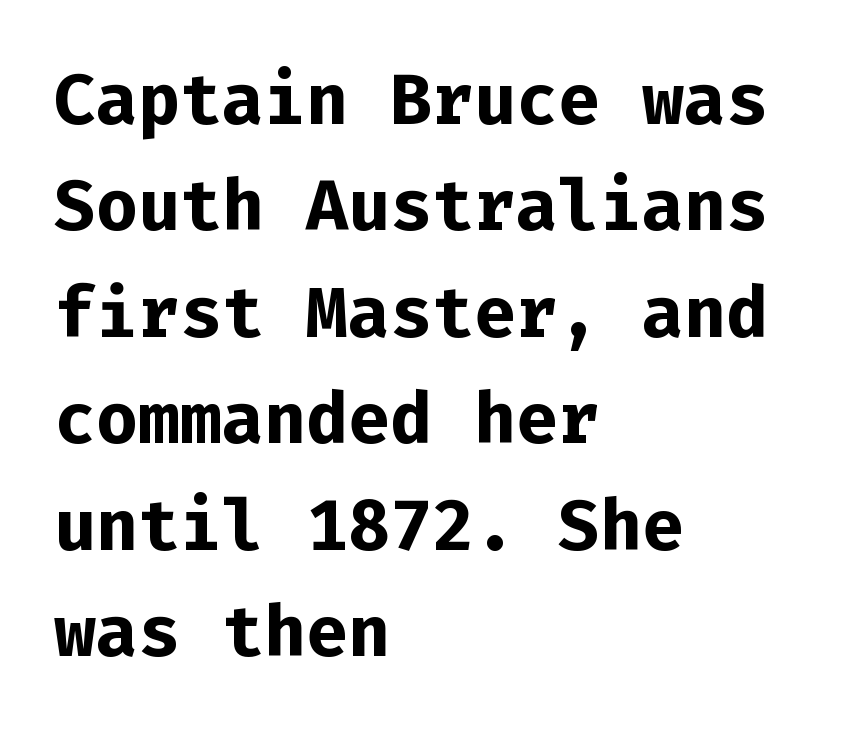
The image shows 70 px bold sans-serif type, upright, monospaced; set left-aligned, normal line spacing (1.52x), normal letter spacing, not underlined; low stroke contrast and a medium x-height.
